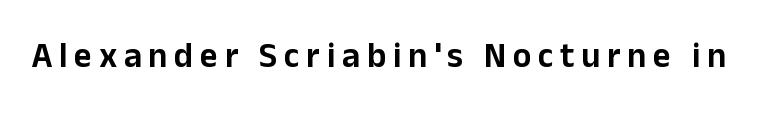
The image shows 35 px sans-serif type, upright; set not underlined; low stroke contrast and a medium x-height.
